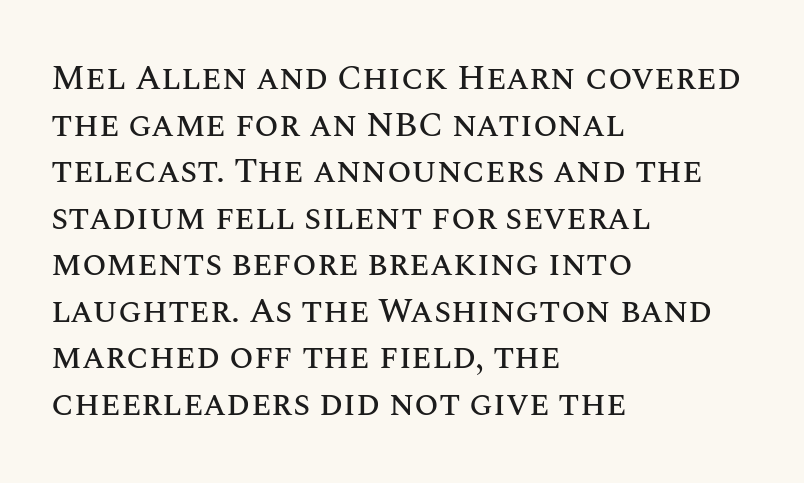
{"italic": "no", "width": "normal", "stroke_contrast": "medium", "x_height": "large", "monospaced": "no", "underline": "no", "align": "left", "line_spacing": "normal", "line_spacing_ratio": 1.33, "letter_spacing": "normal", "letter_spacing_em": 0.0, "glyph_px": 35}
